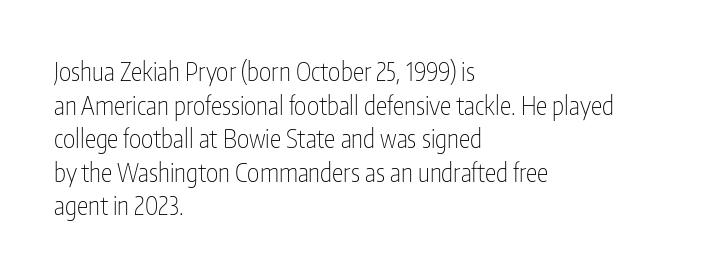
{"italic": "no", "bold": "no", "underline": "no", "align": "left", "line_spacing": "normal", "line_spacing_ratio": 1.29, "letter_spacing": "normal", "letter_spacing_em": 0.0, "glyph_px": 26}
